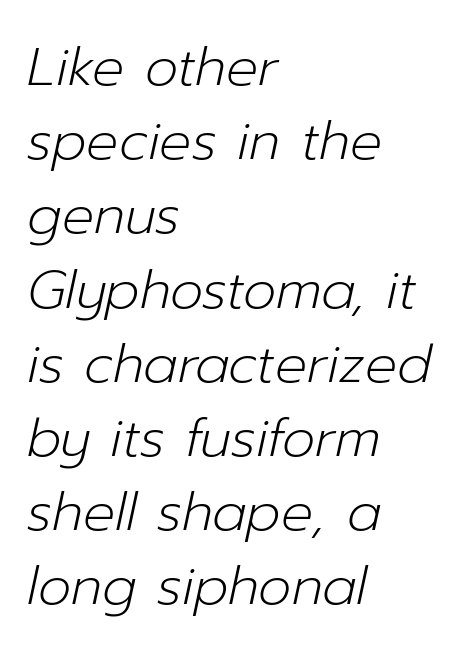
Q: Is the text bold? A: No.
Q: Is the text italic (slanted)? A: Yes, it leans right by about 12 degrees.
Q: Is the text underlined? A: No.
Q: How is the paragraph aligned? A: Left-aligned.
Q: Is the spacing between letters normal or unusually wide? A: Normal.
Q: Is the spacing between lines tight, normal or loose? A: Normal.
Q: Width (condensed, normal, or wide)? A: Normal.
Q: Stroke contrast? A: Low.
Q: x-height? A: Medium.
Q: Monospaced? A: No.
